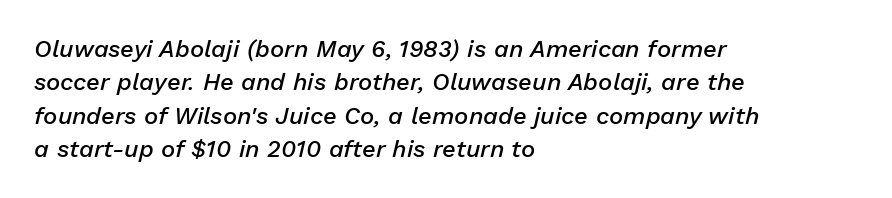
{"italic": "yes", "lean": "right", "slant_degrees": 13, "bold": "semi", "underline": "no", "align": "left", "line_spacing": "normal", "line_spacing_ratio": 1.39, "letter_spacing": "normal", "letter_spacing_em": 0.0, "glyph_px": 24}
